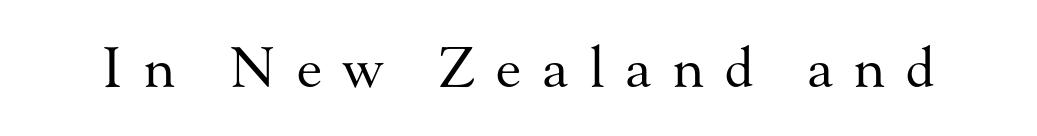
{"serif": "yes", "italic": "no", "bold": "no", "weight": "regular", "width": "normal", "stroke_contrast": "medium", "x_height": "small", "monospaced": "no", "underline": "no", "letter_spacing": "wide", "letter_spacing_em": 0.38, "glyph_px": 55}
